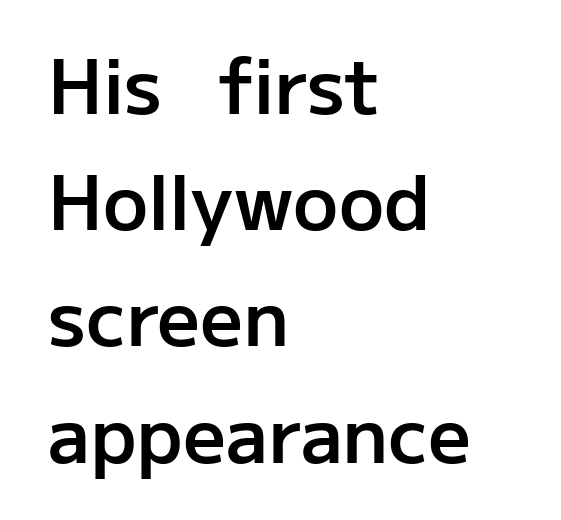
Q: Is the text bold? A: Semi-bold.
Q: Is the text italic (slanted)? A: No, it is upright.
Q: Is the typeface a serif or a sans-serif typeface? A: Sans-serif.
Q: Is the text underlined? A: No.
Q: How is the paragraph aligned? A: Left-aligned.
Q: Is the spacing between letters normal or unusually wide? A: Normal.
Q: Is the spacing between lines tight, normal or loose? A: Normal.
Q: Width (condensed, normal, or wide)? A: Normal.
Q: Stroke contrast? A: Low.
Q: x-height? A: Medium.
Q: Monospaced? A: No.
